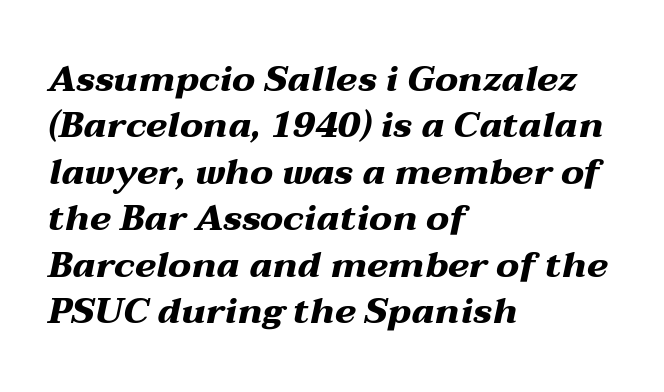
Q: Is the text bold? A: Yes.
Q: Is the text italic (slanted)? A: Yes, it leans right by about 12 degrees.
Q: Is the text underlined? A: No.
Q: How is the paragraph aligned? A: Left-aligned.
Q: Is the spacing between letters normal or unusually wide? A: Normal.
Q: Is the spacing between lines tight, normal or loose? A: Normal.
Q: Width (condensed, normal, or wide)? A: Wide.
Q: Stroke contrast? A: Medium.
Q: x-height? A: Medium.
Q: Monospaced? A: No.
